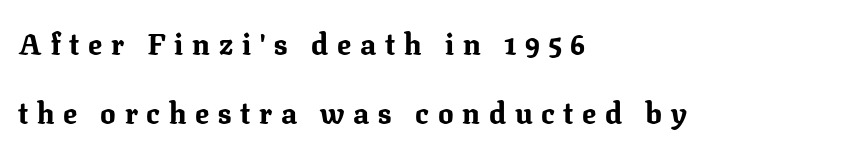
The image shows 29 px bold serif type, upright; set left-aligned, loose line spacing (2.38x), unusually wide letter spacing (+0.3 em), not underlined; medium stroke contrast and a medium x-height.
